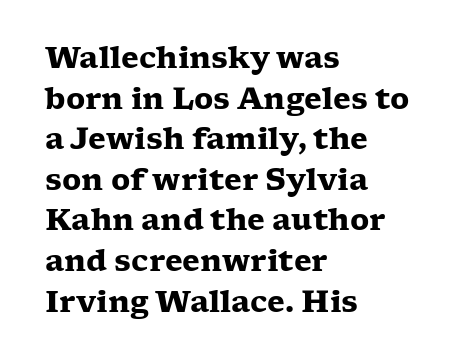
Q: Is the text bold? A: Yes.
Q: Is the text italic (slanted)? A: No, it is upright.
Q: Is the typeface a serif or a sans-serif typeface? A: Serif.
Q: Is the text underlined? A: No.
Q: How is the paragraph aligned? A: Left-aligned.
Q: Is the spacing between letters normal or unusually wide? A: Normal.
Q: Is the spacing between lines tight, normal or loose? A: Normal.
Q: Width (condensed, normal, or wide)? A: Wide.
Q: Stroke contrast? A: Low.
Q: x-height? A: Medium.
Q: Monospaced? A: No.
